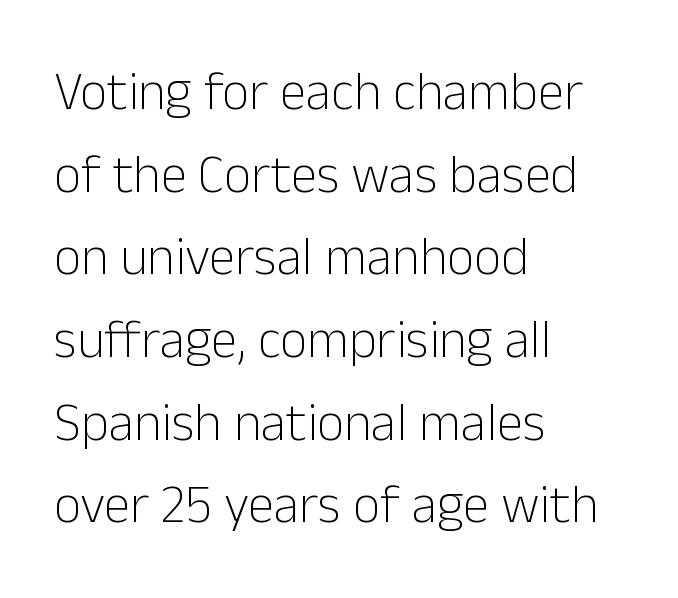
{"serif": "no", "italic": "no", "bold": "no", "weight": "light", "width": "normal", "stroke_contrast": "low", "x_height": "medium", "monospaced": "no", "underline": "no", "align": "left", "line_spacing": "normal", "line_spacing_ratio": 1.56, "letter_spacing": "normal", "letter_spacing_em": 0.0, "glyph_px": 53}
